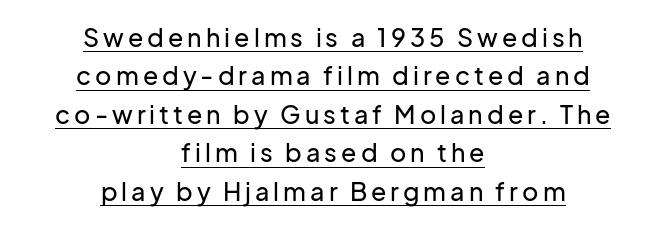
Line starts and ends both wander, symmetrically. Decoration check: the copy is underlined. The type sits square on the baseline with zero lean. Reading down the column, the eye jumps a familiar distance to each next line.
